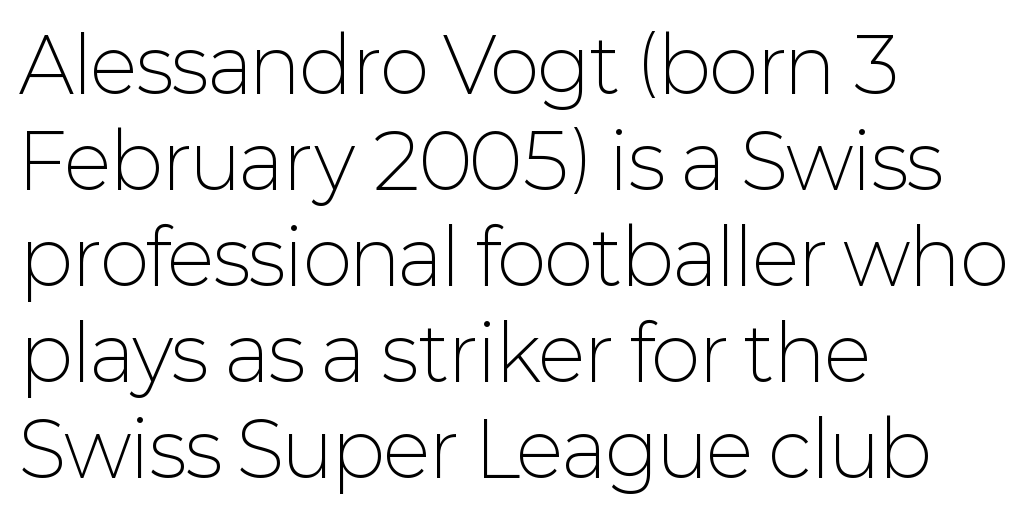
The letters sit at their default tracking, neither squeezed nor spread. These lines are rendered in a variable-pitch font. Stroke terminals: plain, sans-serif. These lines are set flush left with a ragged right edge. Stems and bowls with no extra thickness — not bold. Does the leading feel generous? No, just average.
